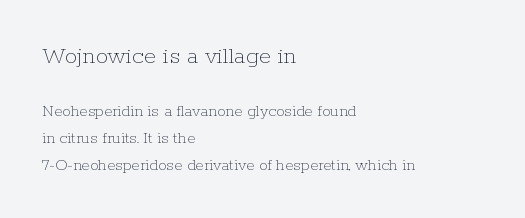
The image shows 25 px text type, upright; set left-aligned, normal line spacing (1.59x), normal letter spacing, not underlined; the first (top) block is 1.47x larger.
